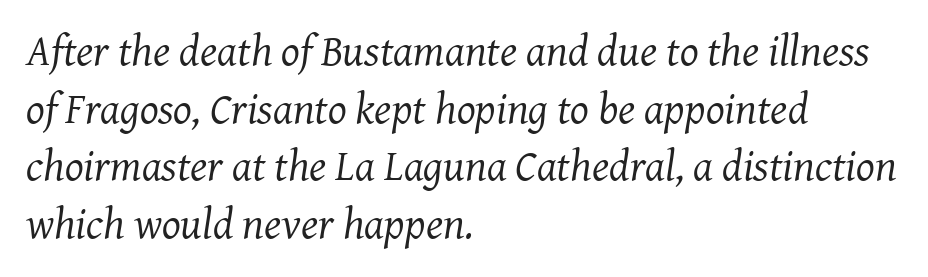
The leading is moderate, giving the passage an even texture. Does the type have serifs? Yes, each stem ends in a small foot. The tracking reads as untouched default to a designer's eye. The passage shown is typed in a proportional face where columns would drift. Unmarked baselines from the first word to the last.
